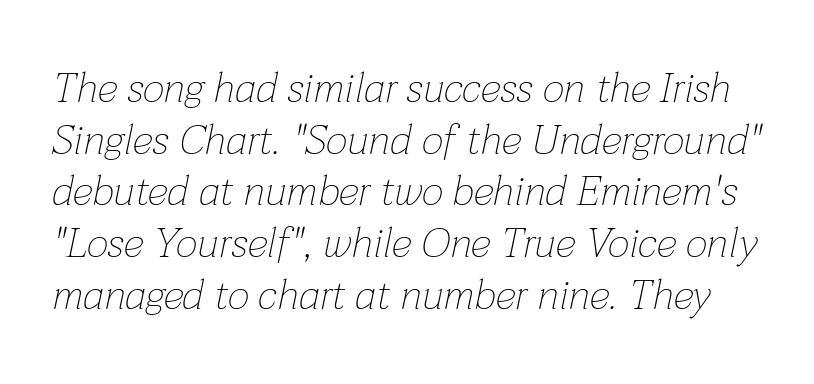
Q: Is the text bold? A: No.
Q: Is the text italic (slanted)? A: Yes, it leans right by about 12 degrees.
Q: Is the text underlined? A: No.
Q: Is the spacing between letters normal or unusually wide? A: Normal.
Q: Width (condensed, normal, or wide)? A: Normal.
Q: Stroke contrast? A: Low.
Q: x-height? A: Medium.
Q: Monospaced? A: No.
